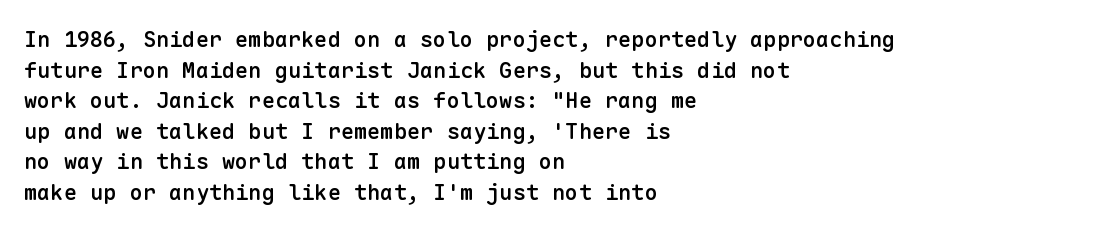
{"italic": "no", "bold": "semi", "underline": "no", "align": "left", "line_spacing": "normal", "line_spacing_ratio": 1.39, "letter_spacing": "normal", "letter_spacing_em": 0.0, "glyph_px": 22}
